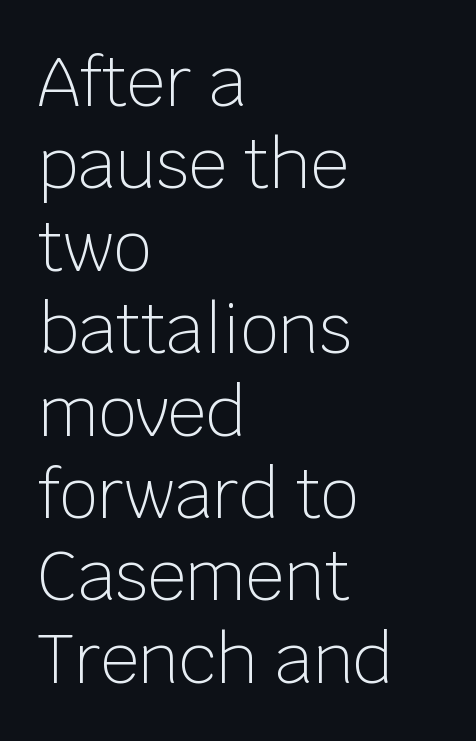
Leftover space on each line is placed entirely after the last word. The font family rendered here belongs to the sans-serif group. The characters are drawn with everyday or finer stroke widths. Varying glyph widths throughout — classic text-font behaviour. The axis of the letterforms is exactly vertical. A clean baseline with only descenders dipping below it.
